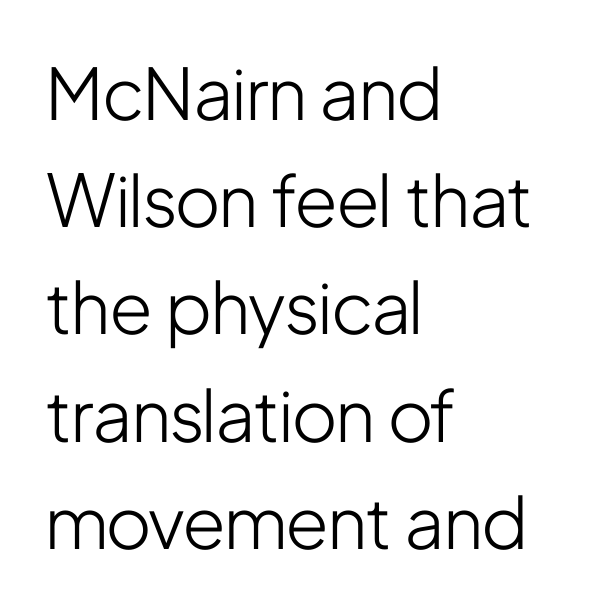
Summary of vertical rhythm: regular, with standard interline spacing. Caption: multi-line text, flush left, ragged right. A roman cut, with each character standing at attention. The zone under the glyphs is completely vacant. This sample has the flowing, uneven cadence of proportional lettering.
